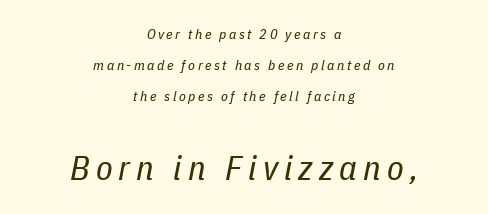
Summary of vertical rhythm: relaxed, with wide interline spacing. Does the lettering tilt? It does — this is italic. Larger block? The one below; the one above is distinctly smaller. The letters look calm and open, with moderate or lighter stems. The lines in this sample share a center point and differ in where they start and stop. The foot of each line stays bare and open.
